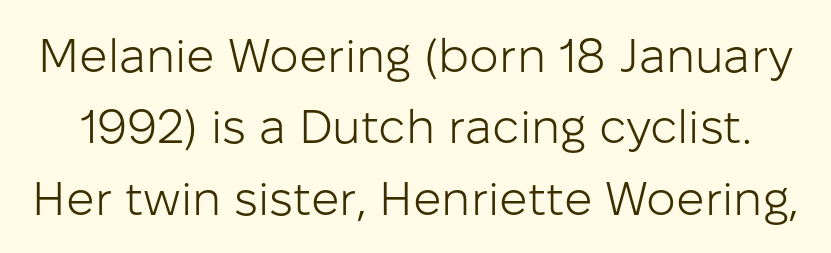
Observe the absence of serifs on each vertical stroke in this sample. Do the characters align in a grid? No, the font is proportional. Descenders hang freely into open space. Interline gaps are of average width in this sample.
